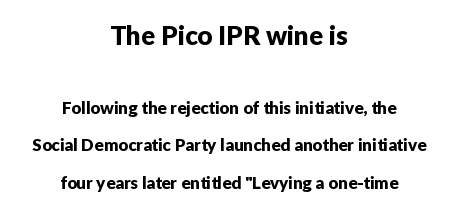
Type size steps down from the first block to the second. A roman cut, with each character standing at attention. Reading down the block, each line starts at a different indent, mirrored at its end. Glyph-to-glyph distance matches everyday printed text.
